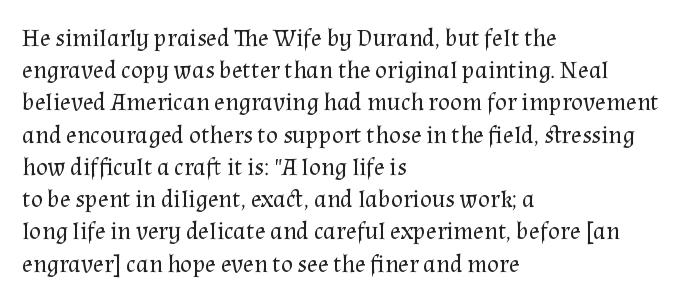
The image shows 25 px text type, upright; set left-aligned, normal line spacing (1.29x), normal letter spacing, not underlined.
